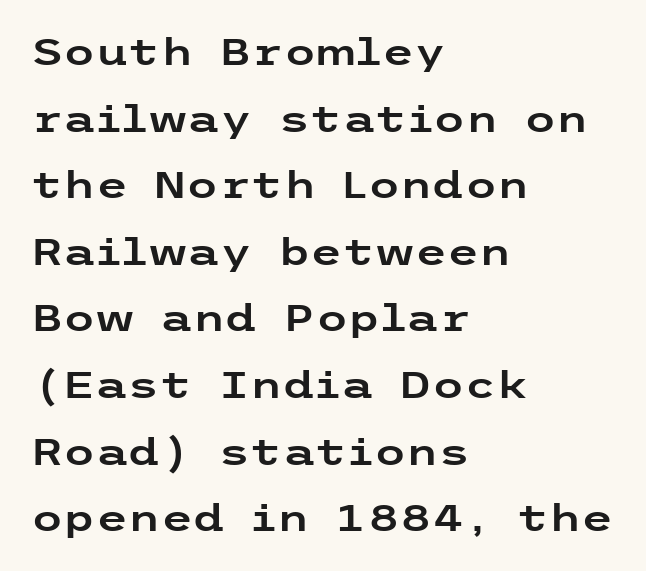
Note: no serifs on the glyphs. The face used here is rendered with its standard letterfit. Visually the block forms a straight wall on the left and a jagged coastline on the right. Italic: no, the glyphs are upright roman. Only glyphs here, with clear space below each row.
